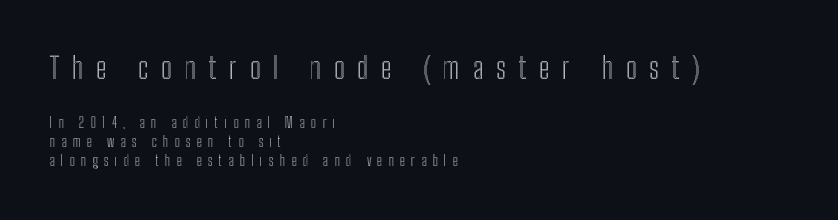
Q: Is the text italic (slanted)? A: No, it is upright.
Q: Is the text underlined? A: No.
Q: How is the paragraph aligned? A: Left-aligned.
Q: Is the spacing between letters normal or unusually wide? A: Unusually wide.
Q: Is the spacing between lines tight, normal or loose? A: Normal.
Q: Which block of text is set in a larger size, the first (top) or the second (bottom)? A: The first (top) one.
Q: Width (condensed, normal, or wide)? A: Condensed.
Q: x-height? A: Medium.
Q: Monospaced? A: No.
